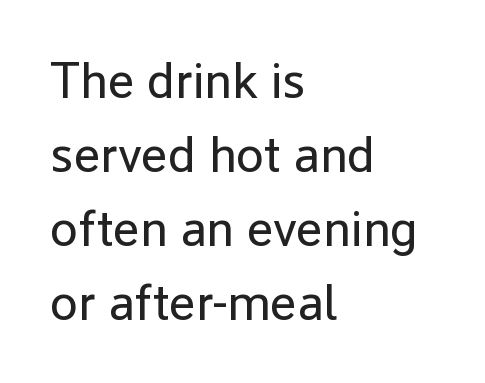
The image shows 51 px regular-weight sans-serif type, upright; set left-aligned, normal line spacing (1.45x), normal letter spacing, not underlined; low stroke contrast and a medium x-height.
